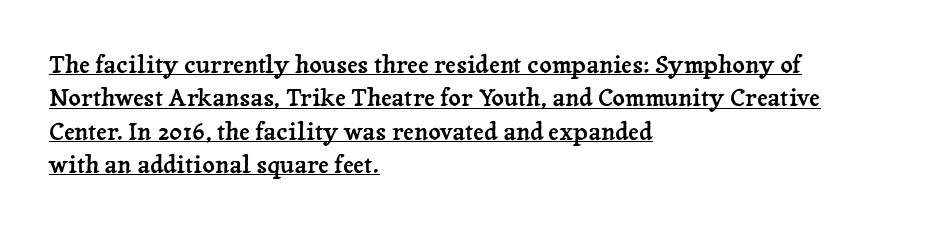
Reading down the block, your eye returns to a fixed left position each line. The block of text has a typical density, with ordinary space between rows. In terms of letterspacing, this is plain default setting. Underline: present. Characters remain perfectly vertical along every line.
